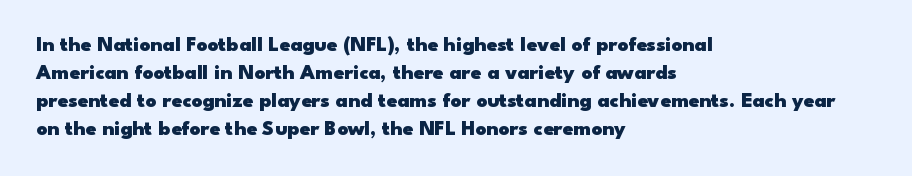
{"italic": "no", "bold": "yes", "underline": "no", "align": "left", "line_spacing": "normal", "line_spacing_ratio": 1.33, "letter_spacing": "normal", "letter_spacing_em": 0.0, "glyph_px": 21}
